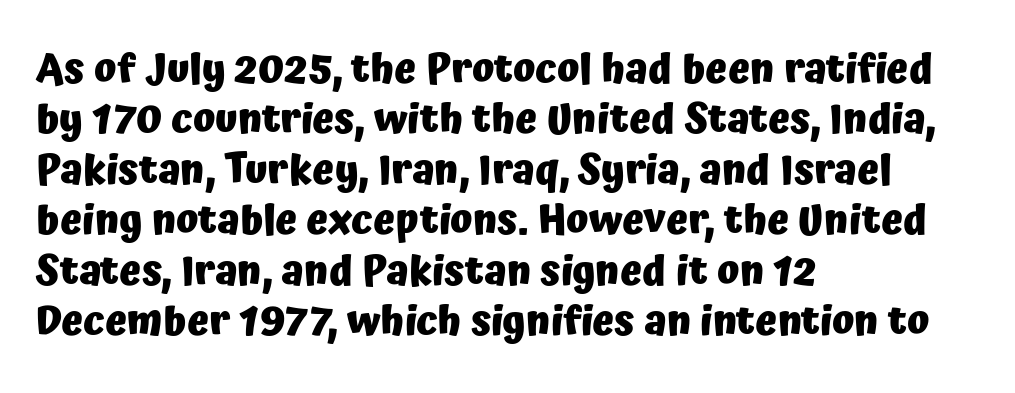
Looks like regular typesetting: each glyph gets only the width it needs. The text block is weighted toward the left margin, trailing off unevenly rightward. Quick note: not italic, upright. The glyphs in this specimen are sans serif. These lines carry a lot of weight — the face is fully bold.
